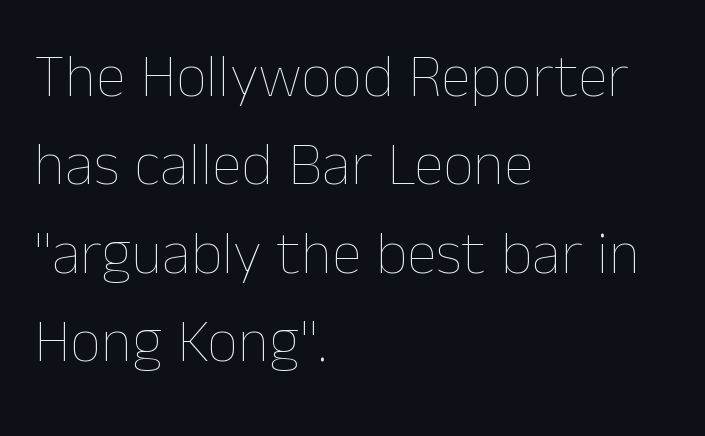
A clean baseline with only descenders dipping below it. Notice how descenders clear the ascenders below comfortably — that's standard leading. The typesetter chose a ragged-right arrangement here. The strokes are not fattened; the text isn't bold. You could not count columns in this text — the font is proportionally spaced. Posture: straight, roman, zero tilt.
